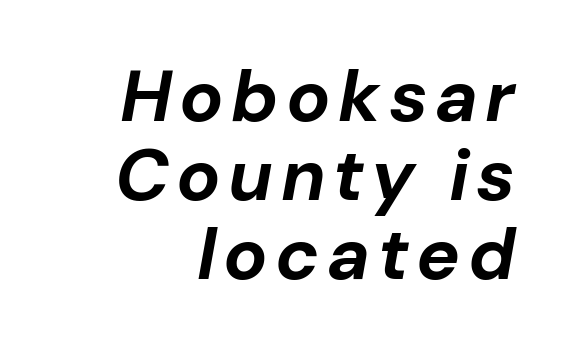
Regarding leading, the lines here are crowded together. Strong, thick strokes mark this as bold type. When letters slant like this, we call the style italic. Descender tails drop into unmarked territory. Varying glyph widths throughout — classic text-font behaviour.
